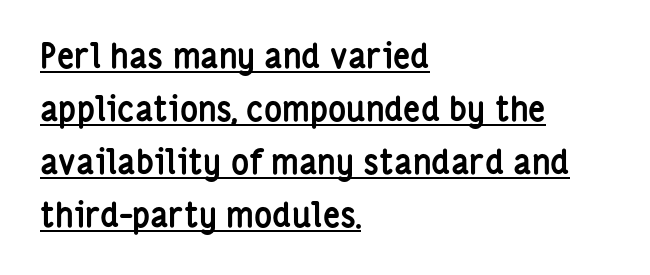
Character widths vary here, with narrow letters taking less room than wide ones. Glyph-to-glyph distance matches everyday printed text. A typographer would call this underscored text. Weight check: bold — yes, fully.
